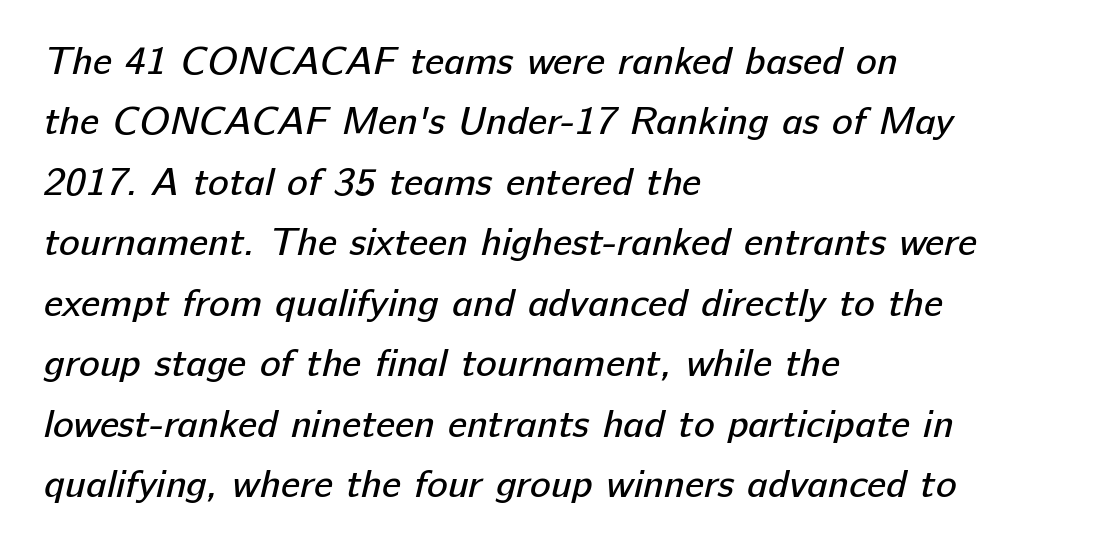
The image shows 39 px regular-weight sans-serif type; set left-aligned, normal line spacing (1.55x), normal letter spacing, not underlined; low stroke contrast and a medium x-height.
